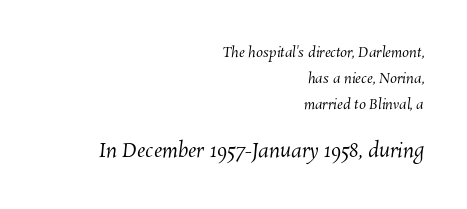
Q: Is the text bold? A: No.
Q: Is the text underlined? A: No.
Q: How is the paragraph aligned? A: Right-aligned.
Q: Is the spacing between letters normal or unusually wide? A: Normal.
Q: Which block of text is set in a larger size, the first (top) or the second (bottom)? A: The second (bottom) one.
